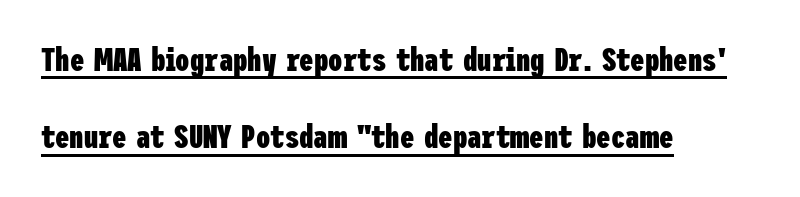
The image shows 32 px heavy, condensed sans-serif type, upright; set left-aligned, loose line spacing (2.42x), normal letter spacing, underlined; low stroke contrast and a medium x-height.
